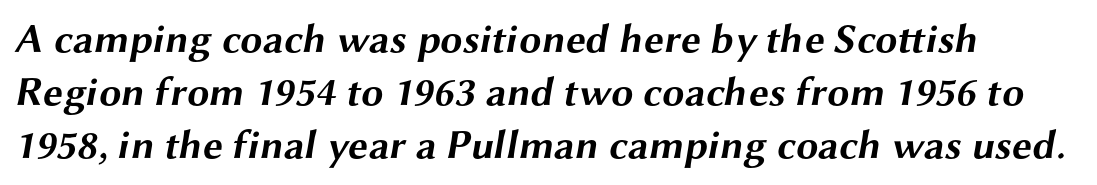
Q: Is the text bold? A: Yes.
Q: Is the typeface a serif or a sans-serif typeface? A: Sans-serif.
Q: Is the text underlined? A: No.
Q: Is the spacing between letters normal or unusually wide? A: Normal.
Q: Is the spacing between lines tight, normal or loose? A: Normal.
Q: Width (condensed, normal, or wide)? A: Wide.
Q: Stroke contrast? A: Medium.
Q: x-height? A: Medium.
Q: Monospaced? A: No.
